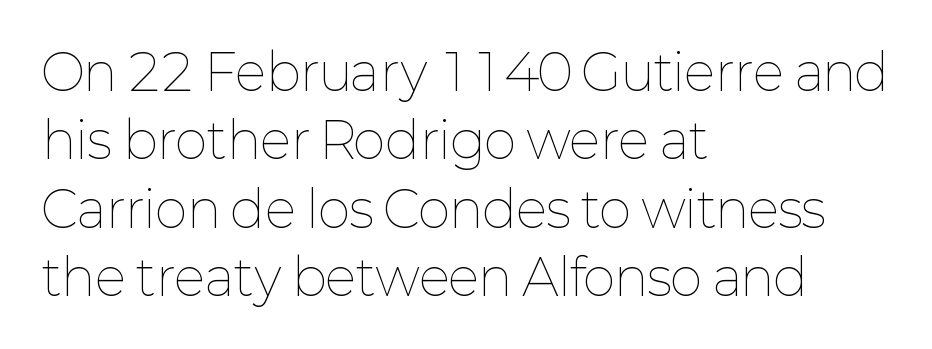
{"italic": "no", "bold": "no", "weight": "thin", "width": "normal", "stroke_contrast": "low", "x_height": "medium", "monospaced": "no", "underline": "no", "align": "left", "line_spacing": "normal", "line_spacing_ratio": 1.37, "letter_spacing": "normal", "letter_spacing_em": 0.0, "glyph_px": 50}
